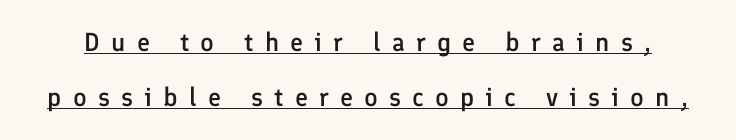
{"italic": "no", "bold": "semi", "underline": "yes", "line_spacing": "loose", "line_spacing_ratio": 2.12, "letter_spacing": "wide", "letter_spacing_em": 0.43, "glyph_px": 26}
